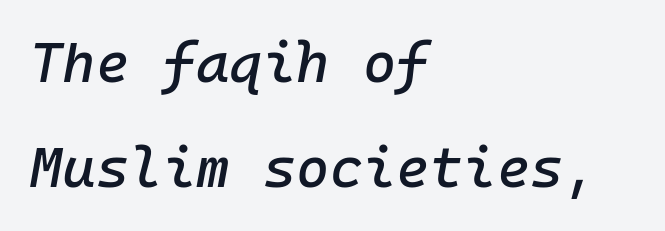
Q: Is the text italic (slanted)? A: Yes, it leans right by about 10 degrees.
Q: Is the text underlined? A: No.
Q: How is the paragraph aligned? A: Left-aligned.
Q: Is the spacing between letters normal or unusually wide? A: Normal.
Q: Width (condensed, normal, or wide)? A: Normal.
Q: Stroke contrast? A: Low.
Q: x-height? A: Medium.
Q: Monospaced? A: Yes.
